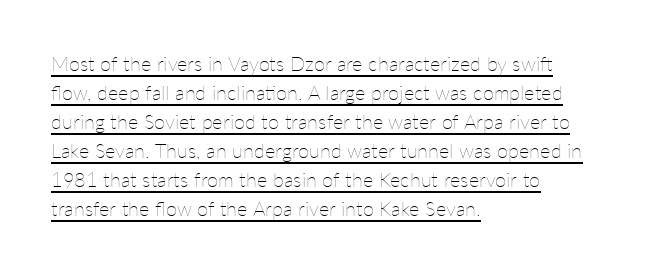
Q: Is the text bold? A: No.
Q: Is the text italic (slanted)? A: No, it is upright.
Q: Is the text underlined? A: Yes.
Q: How is the paragraph aligned? A: Left-aligned.
Q: Is the spacing between letters normal or unusually wide? A: Normal.
Q: Is the spacing between lines tight, normal or loose? A: Normal.
